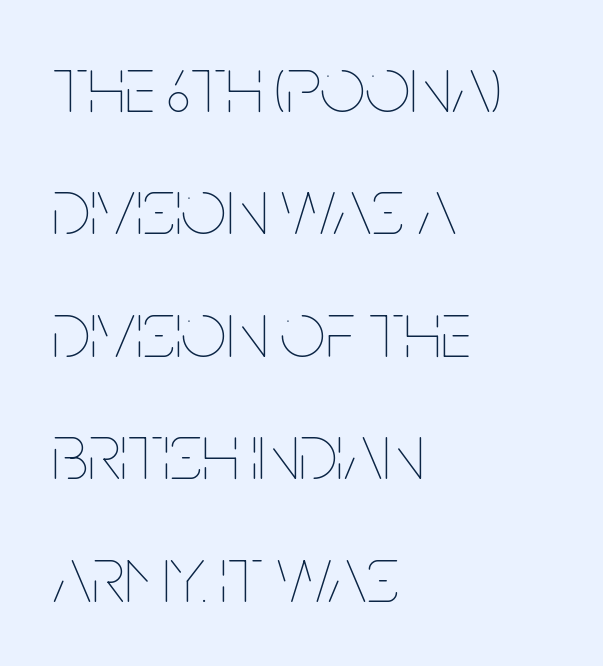
The image shows 80 px thin, condensed type, upright; set left-aligned, normal line spacing (1.53x), normal letter spacing, not underlined; low stroke contrast and a large x-height.
